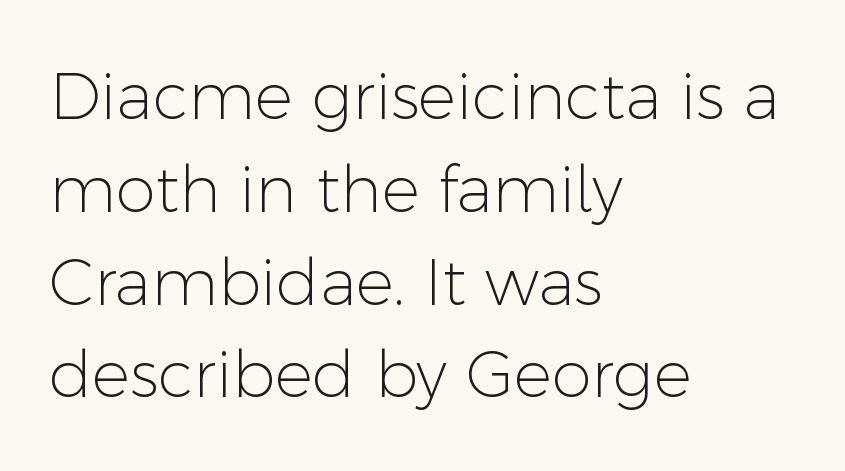
Left-aligned paragraph, ragged on the right. Type style note: lacks serifs. The block of text has a typical density, with ordinary space between rows. Vertical stems look standard width or narrower in stroke. The letterforms sit shoulder to shoulder at normal distance.
